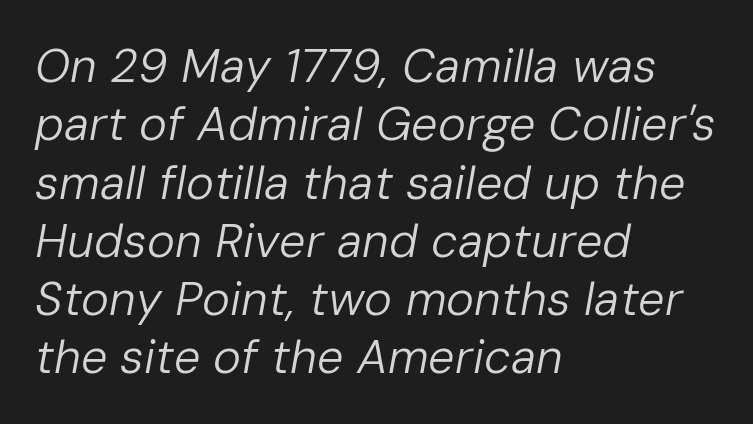
The image shows 47 px regular-weight type, italic (leaning right); set left-aligned, line spacing 1.24x, normal letter spacing, not underlined; low stroke contrast and a medium x-height.
